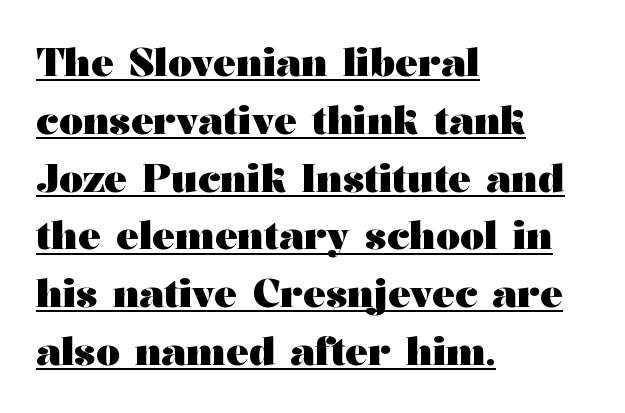
{"serif": "yes", "italic": "no", "bold": "yes", "weight": "heavy", "width": "wide", "stroke_contrast": "medium", "x_height": "medium", "monospaced": "no", "underline": "yes", "align": "left", "line_spacing": "normal", "line_spacing_ratio": 1.52, "letter_spacing": "normal", "letter_spacing_em": 0.0, "glyph_px": 38}
